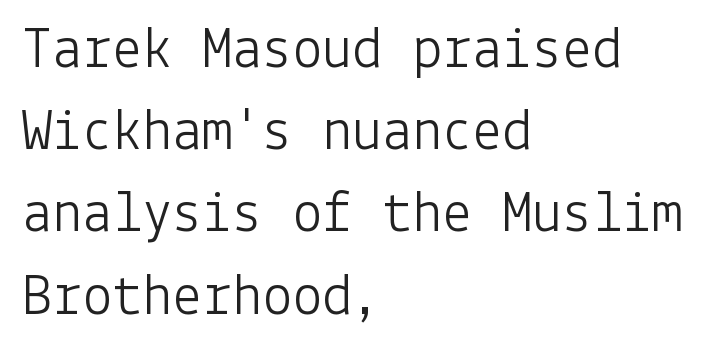
Each new line begins a customary step beneath the previous one. The lettering stays uniformly vertical, giving the passage a roman look. Anything drawn beneath the words? Only blank space. Ink coverage per letter is moderate at most. The designer went with a sans here, leaving each stem footless. Teacher's note: observe the even left margin — that is flush-left alignment.
